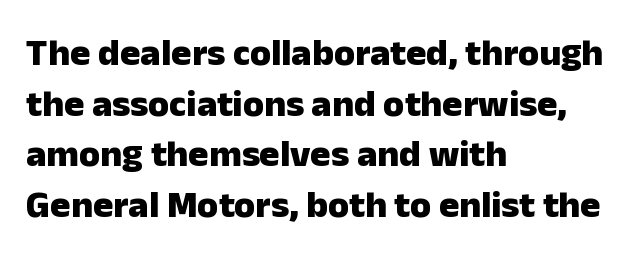
Q: Is the text bold? A: Yes.
Q: Is the text italic (slanted)? A: No, it is upright.
Q: Is the typeface a serif or a sans-serif typeface? A: Sans-serif.
Q: Is the text underlined? A: No.
Q: How is the paragraph aligned? A: Left-aligned.
Q: Is the spacing between letters normal or unusually wide? A: Normal.
Q: Is the spacing between lines tight, normal or loose? A: Normal.
Q: Width (condensed, normal, or wide)? A: Normal.
Q: Stroke contrast? A: Low.
Q: x-height? A: Medium.
Q: Monospaced? A: No.
